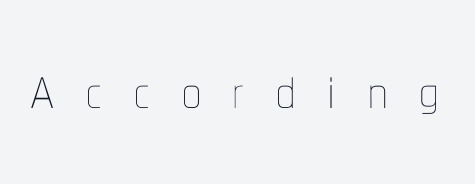
{"italic": "no", "bold": "no", "weight": "thin", "width": "condensed", "stroke_contrast": "low", "x_height": "medium", "monospaced": "no", "underline": "no", "letter_spacing": "wide", "letter_spacing_em": 0.42, "glyph_px": 76}
